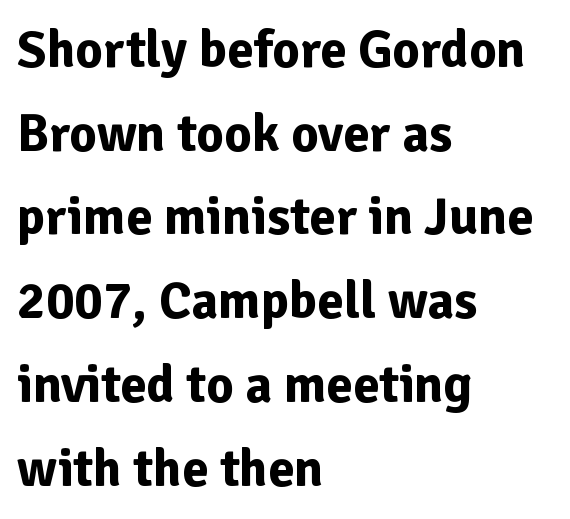
Italic: no, the glyphs are upright roman. These lines are set flush left with a ragged right edge. Bare-footed words on every line. Look at the bottom of the vertical strokes: they stop flat, with no serifs. The rendering keeps characters at their native spacing.
